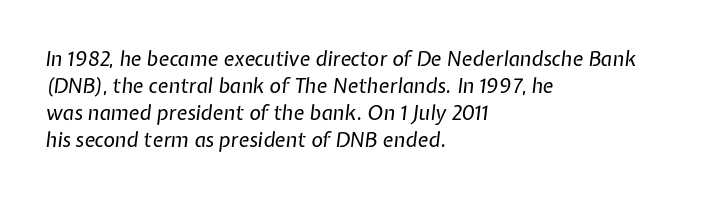
Q: Is the text bold? A: No.
Q: Is the text italic (slanted)? A: Yes, it leans right by about 7 degrees.
Q: Is the text underlined? A: No.
Q: How is the paragraph aligned? A: Left-aligned.
Q: Is the spacing between letters normal or unusually wide? A: Normal.
Q: Is the spacing between lines tight, normal or loose? A: Normal.
